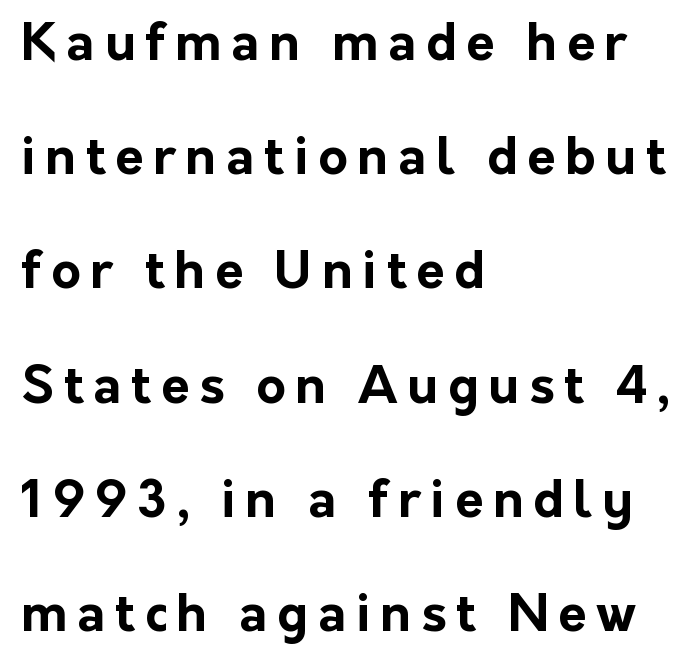
The face used here is proportionally spaced, like ordinary book or web type. The type sits square on the baseline with zero lean. Vertical spacing — loose. Words float on clear page, feet unadorned.
